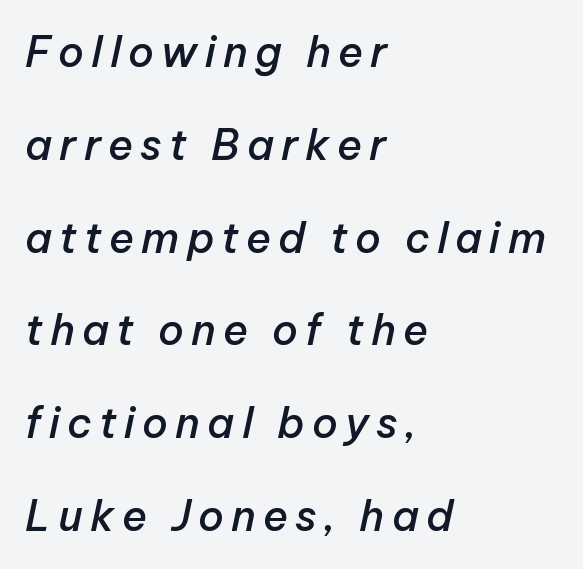
The image shows 42 px semibold type, italic (leaning right); set left-aligned, loose line spacing (2.21x), not underlined; low stroke contrast and a medium x-height.
